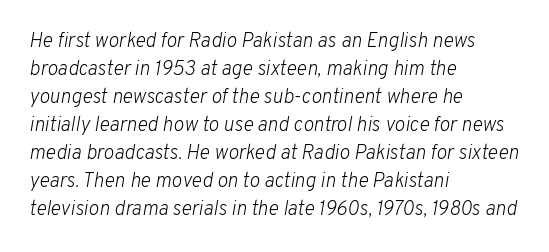
The image shows 20 px text type, italic (leaning right); set left-aligned, normal line spacing (1.4x), normal letter spacing, not underlined.
